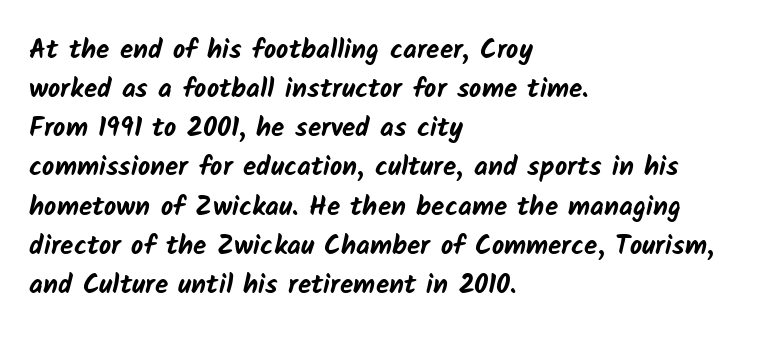
The image shows 27 px bold type; set left-aligned, normal line spacing (1.45x), normal letter spacing, not underlined.
